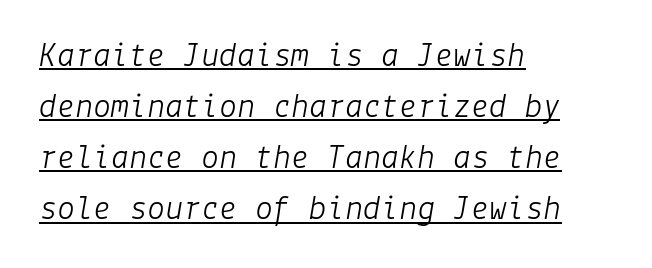
Q: Is the text bold? A: No.
Q: Is the text italic (slanted)? A: Yes, it leans right by about 9 degrees.
Q: Is the text underlined? A: Yes.
Q: How is the paragraph aligned? A: Left-aligned.
Q: Is the spacing between letters normal or unusually wide? A: Normal.
Q: Is the spacing between lines tight, normal or loose? A: Normal.
Q: Width (condensed, normal, or wide)? A: Normal.
Q: Stroke contrast? A: Low.
Q: x-height? A: Medium.
